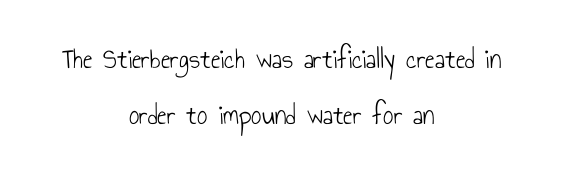
The image shows 29 px light, condensed sans-serif type, upright; set centered, loose line spacing (1.92x), normal letter spacing, not underlined; low stroke contrast and a small x-height.
